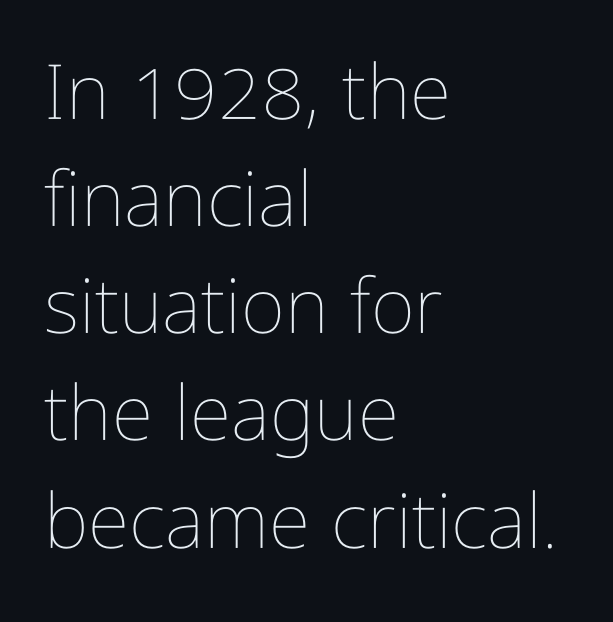
The rendering uses natural spacing where letterforms have individual widths. Each new line begins a customary step beneath the previous one. A clean baseline with only descenders dipping below it. Italic: no, the glyphs are upright roman.
